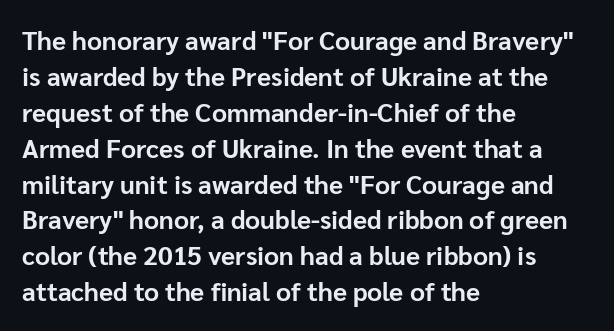
Q: Is the text bold? A: Yes.
Q: Is the text italic (slanted)? A: No, it is upright.
Q: Is the text underlined? A: No.
Q: How is the paragraph aligned? A: Left-aligned.
Q: Is the spacing between letters normal or unusually wide? A: Normal.
Q: Is the spacing between lines tight, normal or loose? A: Normal.
